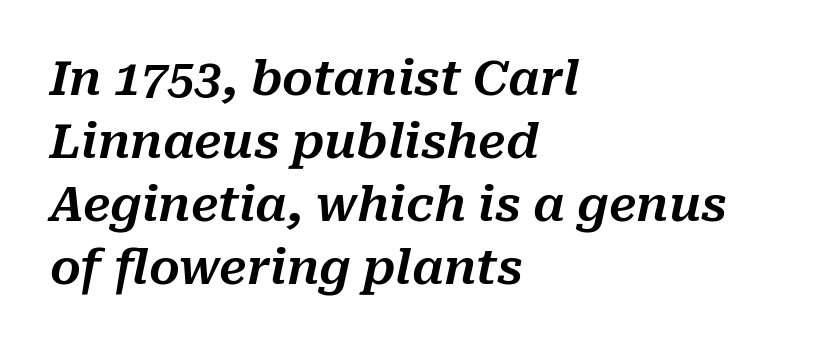
The image shows 48 px text type, italic (leaning right); set left-aligned, normal line spacing (1.31x), normal letter spacing, not underlined; medium stroke contrast and a medium x-height.
